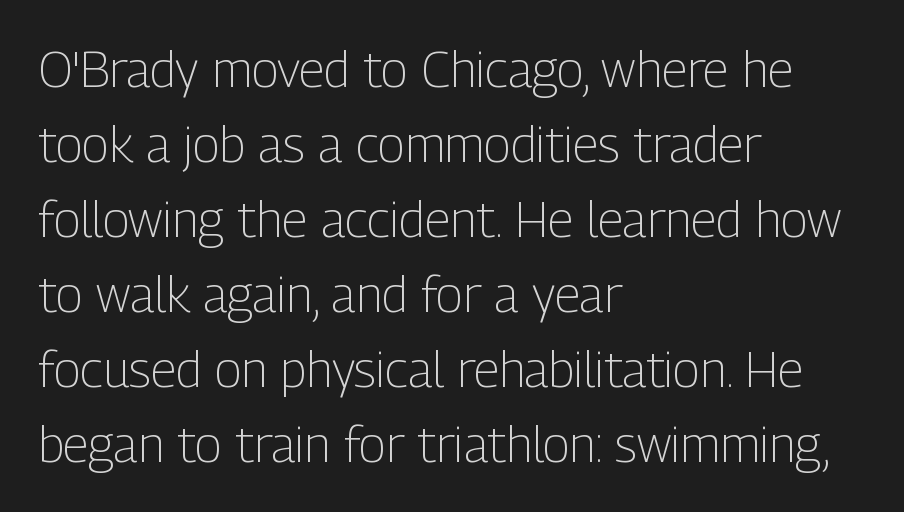
Q: Is the text bold? A: No.
Q: Is the text italic (slanted)? A: No, it is upright.
Q: Is the typeface a serif or a sans-serif typeface? A: Sans-serif.
Q: Is the text underlined? A: No.
Q: How is the paragraph aligned? A: Left-aligned.
Q: Is the spacing between letters normal or unusually wide? A: Normal.
Q: Is the spacing between lines tight, normal or loose? A: Normal.
Q: Width (condensed, normal, or wide)? A: Condensed.
Q: Stroke contrast? A: Low.
Q: x-height? A: Medium.
Q: Monospaced? A: No.
